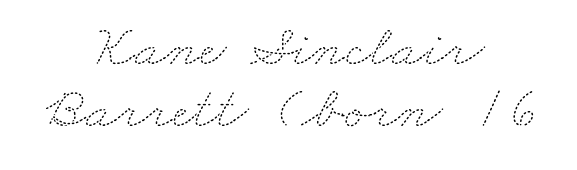
{"bold": "no", "weight": "thin", "width": "wide", "stroke_contrast": "medium", "x_height": "small", "monospaced": "no", "underline": "no", "align": "center", "line_spacing": "tight", "line_spacing_ratio": 1.03, "letter_spacing": "normal", "letter_spacing_em": 0.0, "glyph_px": 60}
